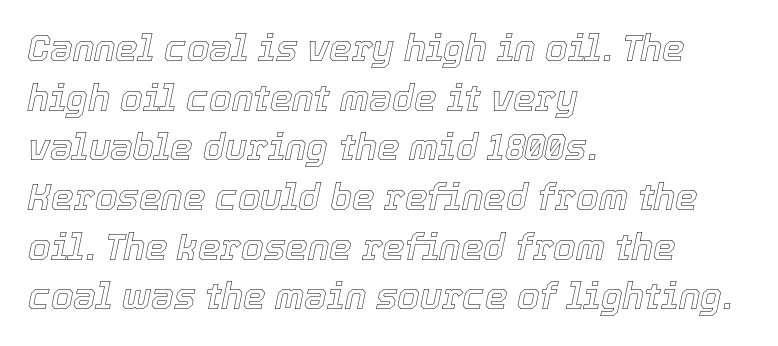
Q: Is the text italic (slanted)? A: Yes, it leans right by about 12 degrees.
Q: Is the text underlined? A: No.
Q: How is the paragraph aligned? A: Left-aligned.
Q: Is the spacing between letters normal or unusually wide? A: Normal.
Q: Is the spacing between lines tight, normal or loose? A: Normal.
Q: Width (condensed, normal, or wide)? A: Normal.
Q: x-height? A: Medium.
Q: Monospaced? A: No.
